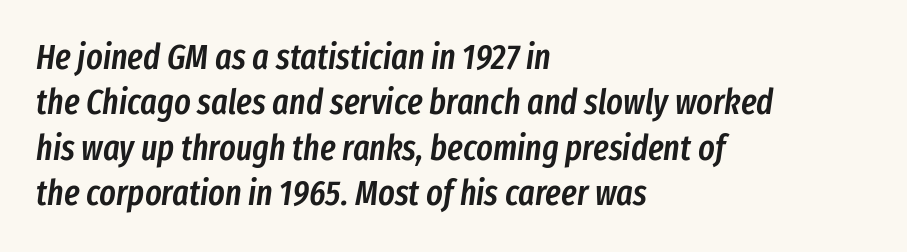
Q: Is the text bold? A: Semi-bold.
Q: Is the text italic (slanted)? A: Yes, it leans right by about 8 degrees.
Q: Is the text underlined? A: No.
Q: How is the paragraph aligned? A: Left-aligned.
Q: Is the spacing between letters normal or unusually wide? A: Normal.
Q: Is the spacing between lines tight, normal or loose? A: Normal.
Q: Width (condensed, normal, or wide)? A: Condensed.
Q: Stroke contrast? A: Low.
Q: x-height? A: Medium.
Q: Monospaced? A: No.
